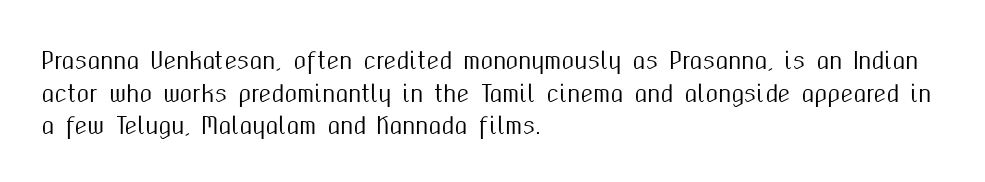
The image shows 23 px text type, upright; set left-aligned, normal line spacing (1.42x), normal letter spacing, not underlined.
